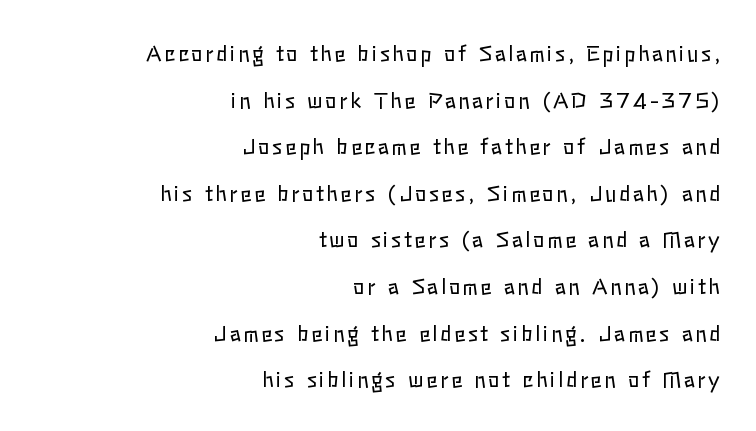
Q: Is the text bold? A: No.
Q: Is the text italic (slanted)? A: No, it is upright.
Q: Is the text underlined? A: No.
Q: How is the paragraph aligned? A: Right-aligned.
Q: Is the spacing between lines tight, normal or loose? A: Loose.
